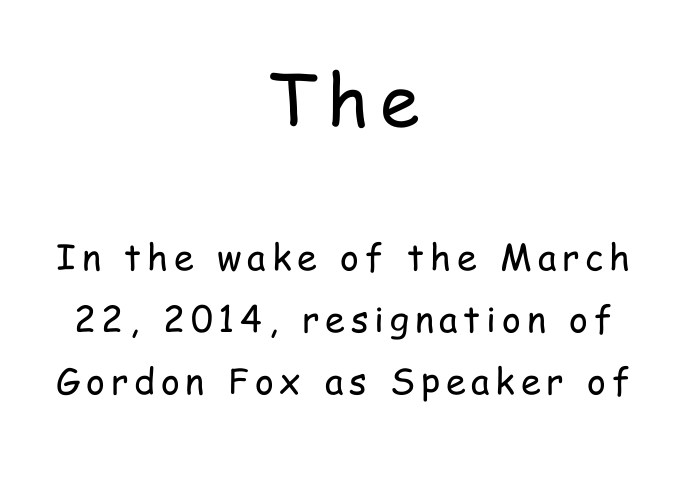
{"serif": "no", "italic": "no", "bold": "no", "weight": "regular", "width": "condensed", "stroke_contrast": "low", "x_height": "medium", "monospaced": "no", "underline": "no", "align": "center", "line_spacing_ratio": 1.72, "larger_block": "first", "size_ratio": 2.0, "glyph_px": 72}
